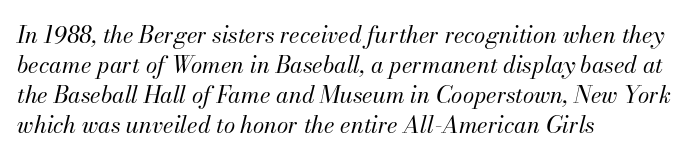
The image shows 23 px text type, italic (leaning right); set left-aligned, normal line spacing (1.3x), normal letter spacing, not underlined.
